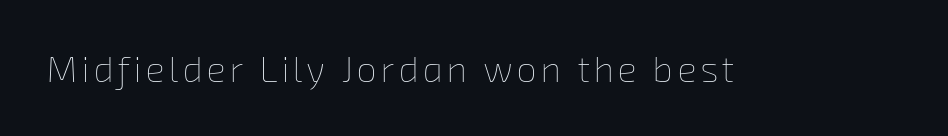
The image shows 36 px thin type; set not underlined; low stroke contrast and a medium x-height.
